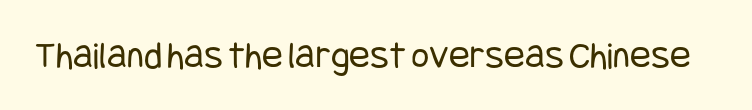
Q: Is the text bold? A: No.
Q: Is the text italic (slanted)? A: No, it is upright.
Q: Is the typeface a serif or a sans-serif typeface? A: Sans-serif.
Q: Is the text underlined? A: No.
Q: Is the spacing between letters normal or unusually wide? A: Normal.
Q: Width (condensed, normal, or wide)? A: Condensed.
Q: Stroke contrast? A: Low.
Q: x-height? A: Large.
